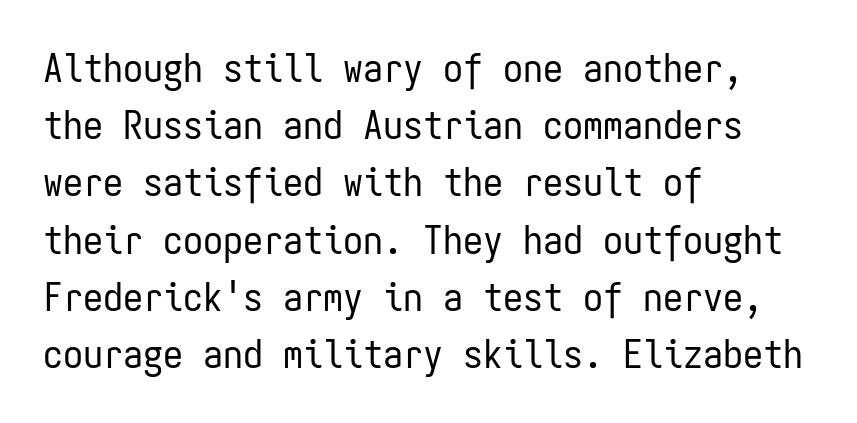
Q: Is the text bold? A: No.
Q: Is the text italic (slanted)? A: No, it is upright.
Q: Is the typeface a serif or a sans-serif typeface? A: Sans-serif.
Q: Is the text underlined? A: No.
Q: How is the paragraph aligned? A: Left-aligned.
Q: Is the spacing between letters normal or unusually wide? A: Normal.
Q: Is the spacing between lines tight, normal or loose? A: Normal.
Q: Width (condensed, normal, or wide)? A: Condensed.
Q: Stroke contrast? A: Low.
Q: x-height? A: Medium.
Q: Monospaced? A: Yes.
